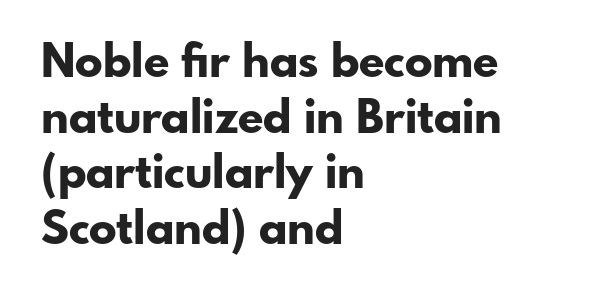
{"serif": "no", "italic": "no", "bold": "yes", "weight": "bold", "width": "normal", "stroke_contrast": "low", "x_height": "small", "monospaced": "no", "underline": "no", "align": "left", "line_spacing_ratio": 1.21, "letter_spacing": "normal", "letter_spacing_em": 0.0, "glyph_px": 46}
